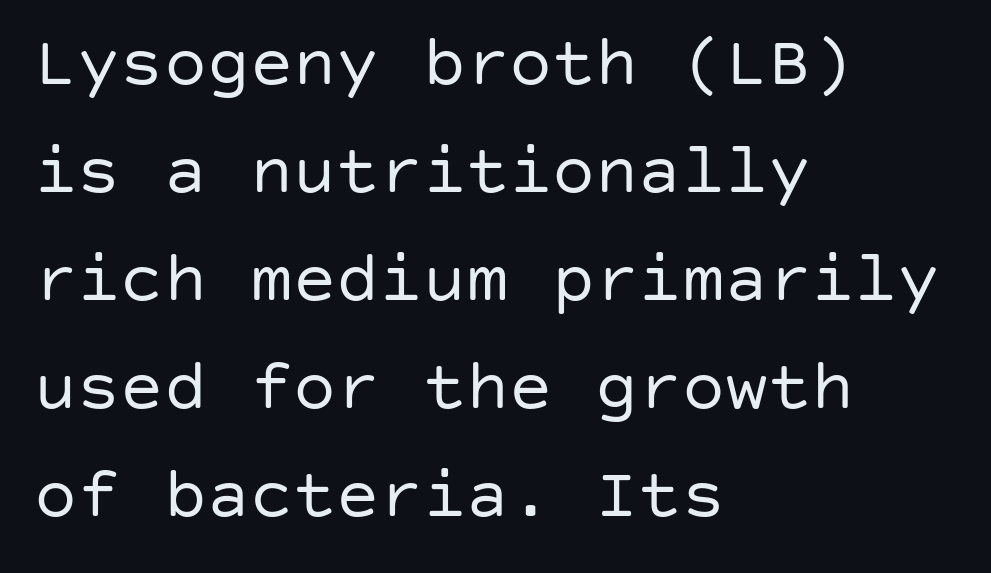
The image shows 72 px regular-weight sans-serif type, upright; set left-aligned, normal line spacing (1.5x), normal letter spacing, not underlined; low stroke contrast and a large x-height.
